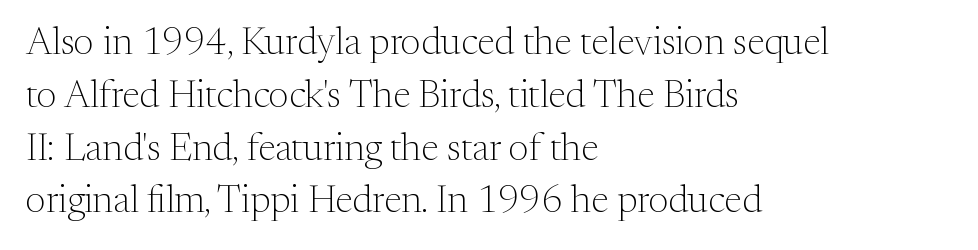
No word sits above an underline. The lettering stays uniformly vertical, giving the passage a roman look. The font family rendered here belongs to the serif group. The leading is moderate, giving the passage an even texture.
